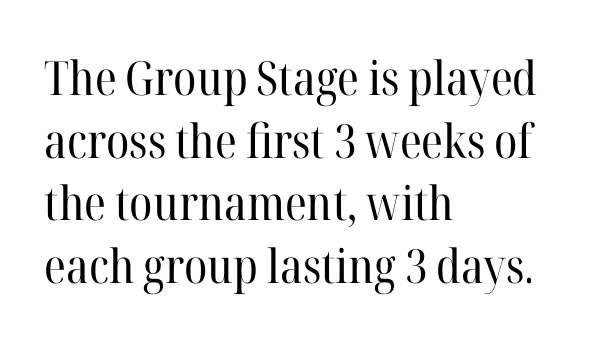
The image shows 47 px regular-weight serif type, upright; set left-aligned, normal line spacing (1.33x), normal letter spacing, not underlined; high stroke contrast and a medium x-height.
